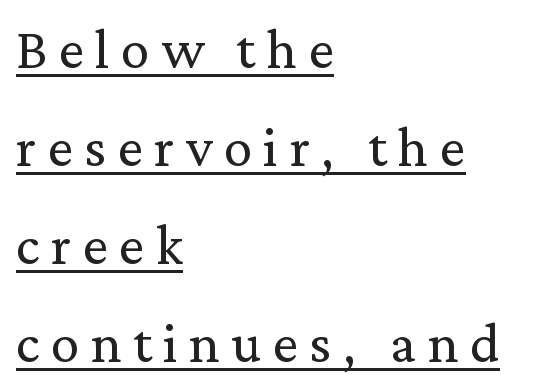
This is roman type, the default non-slanted kind. Tracking value appears strongly positive — letters spread wide. Underline: present. This sample is left-justified, so line endings fall wherever the words run out.
